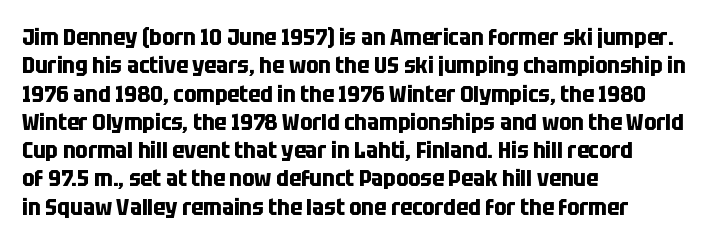
The image shows 23 px bold type, upright; set left-aligned, line spacing 1.23x, normal letter spacing, not underlined.
